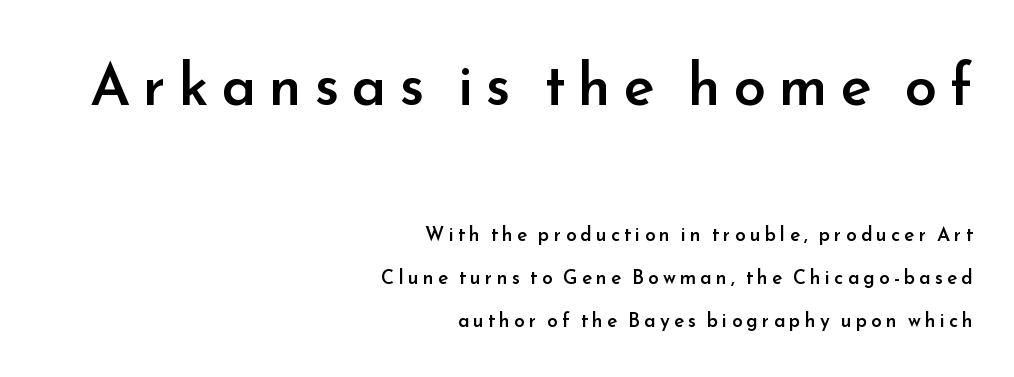
The passage shown is not underscored anywhere. The passage shown is typed in a proportional face where columns would drift. Is the type bold? Partly — it's a semibold, heavier than regular but not fully bold. Leading: increased. A student would notice the top passage is typeset larger than what follows. The letterforms stand isolated, each surrounded by extra space.
